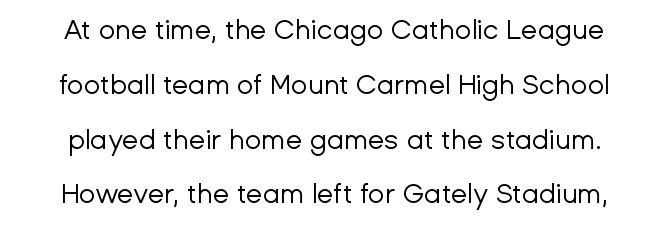
Q: Is the text bold? A: No.
Q: Is the text italic (slanted)? A: No, it is upright.
Q: Is the text underlined? A: No.
Q: How is the paragraph aligned? A: Centered.
Q: Is the spacing between letters normal or unusually wide? A: Normal.
Q: Is the spacing between lines tight, normal or loose? A: Loose.
